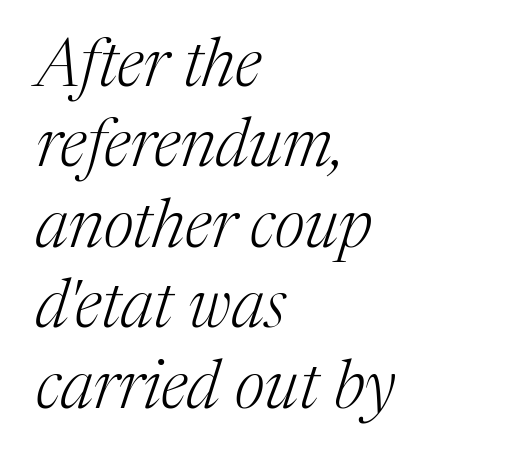
{"serif": "yes", "italic": "yes", "lean": "right", "slant_degrees": 17, "bold": "no", "weight": "light", "width": "normal", "stroke_contrast": "medium", "x_height": "medium", "monospaced": "no", "underline": "no", "align": "left", "line_spacing_ratio": 1.2, "letter_spacing": "normal", "letter_spacing_em": 0.0, "glyph_px": 67}
